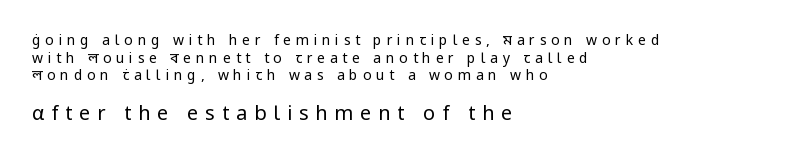
{"italic": "no", "bold": "no", "underline": "no", "align": "left", "line_spacing": "normal", "line_spacing_ratio": 1.26, "letter_spacing": "wide", "letter_spacing_em": 0.34, "larger_block": "second", "size_ratio": 1.43, "glyph_px": 20}
